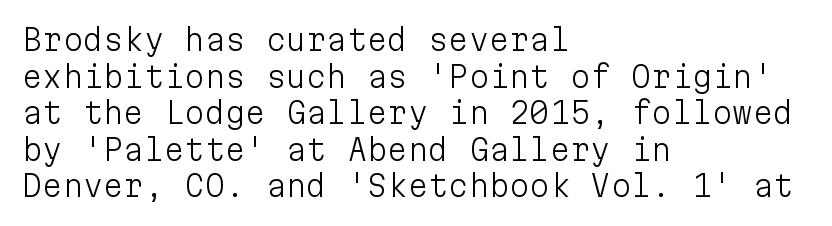
Does the copy run flush right? No — it runs flush left. The passage shown has conventional tracking throughout. The type sits square on the baseline with zero lean. A typesetter would call this monospace, since all characters share one set width. No feet cap the strokes, marking this as sans-serif type.
